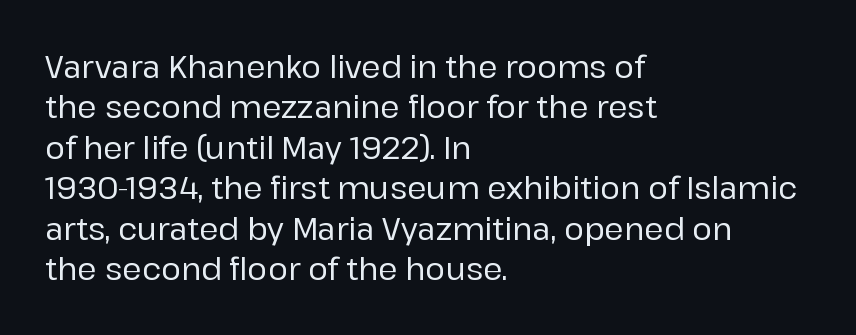
Is the letter spacing exaggerated? No — it looks like the ordinary default. The strip under each line holds only bare page. I'd call this a sans setting — the letters go barefoot. Does the leading feel generous? No, just average. The rag falls on the right side of this text block.
